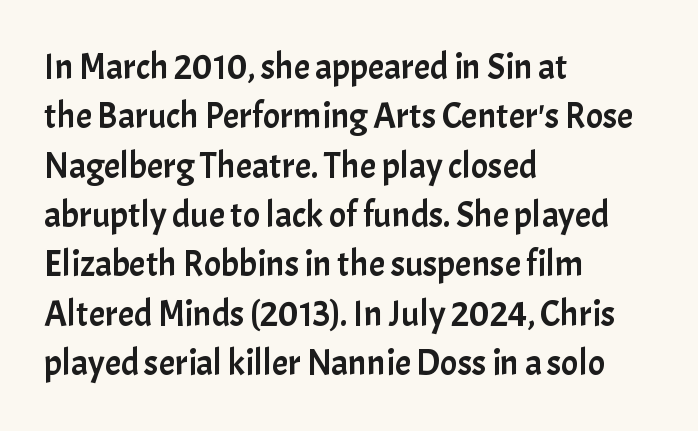
{"serif": "no", "italic": "no", "width": "normal", "stroke_contrast": "low", "x_height": "medium", "monospaced": "no", "underline": "no", "align": "left", "line_spacing": "normal", "line_spacing_ratio": 1.37, "letter_spacing": "normal", "letter_spacing_em": 0.0, "glyph_px": 36}
